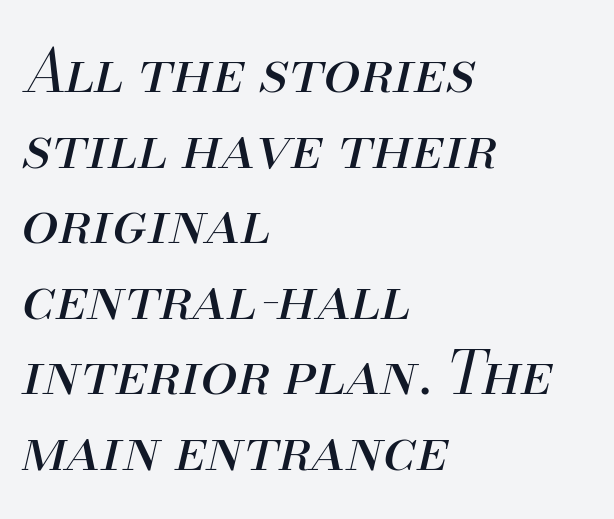
{"italic": "yes", "lean": "right", "slant_degrees": 13, "bold": "no", "weight": "regular", "width": "normal", "stroke_contrast": "medium", "x_height": "small", "monospaced": "no", "underline": "no", "align": "left", "line_spacing": "normal", "line_spacing_ratio": 1.28, "letter_spacing": "normal", "letter_spacing_em": 0.0, "glyph_px": 59}
